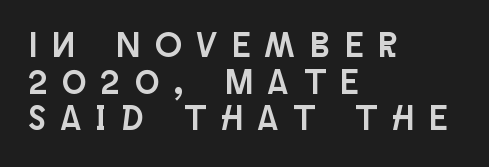
The image shows 35 px condensed sans-serif type, upright; set left-aligned, tight line spacing (1.05x), unusually wide letter spacing (+0.45 em), not underlined; low stroke contrast and a large x-height.
